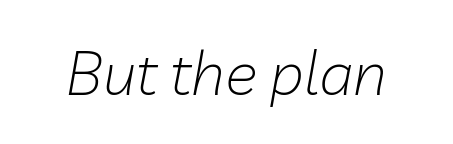
{"italic": "yes", "lean": "right", "slant_degrees": 10, "bold": "no", "weight": "light", "width": "normal", "stroke_contrast": "low", "x_height": "medium", "monospaced": "no", "underline": "no", "letter_spacing": "normal", "letter_spacing_em": 0.0, "glyph_px": 61}
